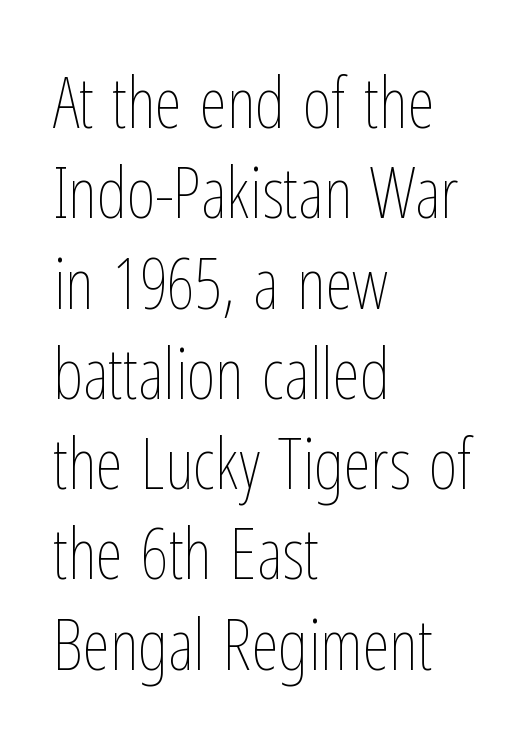
The image shows 70 px thin, condensed type, upright; set left-aligned, normal line spacing (1.29x), normal letter spacing, not underlined; low stroke contrast and a medium x-height.
